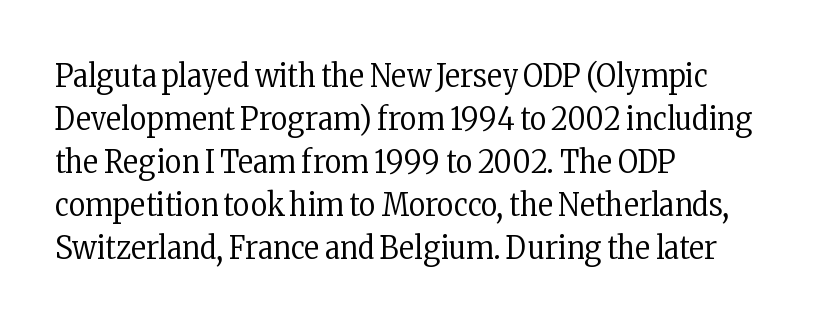
Weight: in the light-to-regular range. All the whitespace from short lines collects on the right. Any mark beneath the type? The region is blank. The leading is moderate, giving the passage an even texture. Varying glyph widths throughout — classic text-font behaviour.
